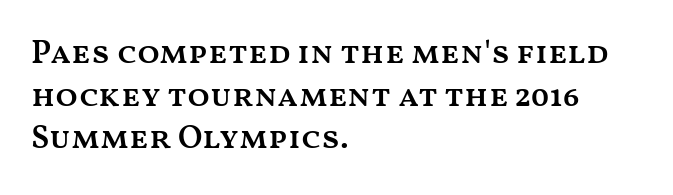
Q: Is the text bold? A: Semi-bold.
Q: Is the text italic (slanted)? A: No, it is upright.
Q: Is the text underlined? A: No.
Q: How is the paragraph aligned? A: Left-aligned.
Q: Is the spacing between letters normal or unusually wide? A: Normal.
Q: Is the spacing between lines tight, normal or loose? A: Normal.
Q: Width (condensed, normal, or wide)? A: Wide.
Q: Stroke contrast? A: Medium.
Q: x-height? A: Medium.
Q: Monospaced? A: No.
